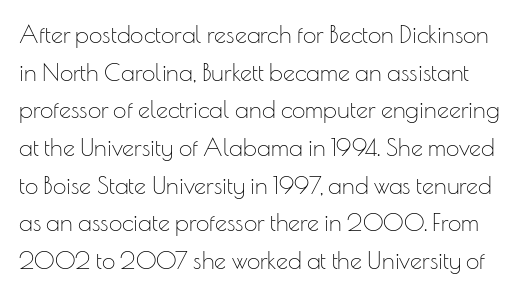
Normally led — the rows are evenly, conventionally spaced. Think standard paragraph weight, or any step lighter than that. Plain, unruled lines of type. Each word holds together tightly as a unit, with standard inter-letter gaps. It's the straight-up-and-down kind of type.
